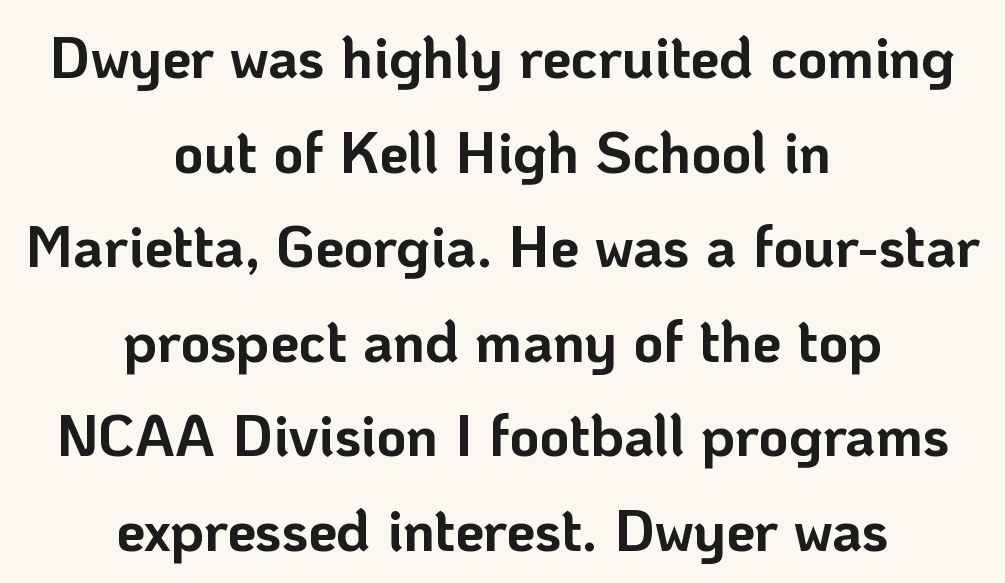
The image shows 58 px bold sans-serif type, upright; set centered, normal line spacing (1.63x), normal letter spacing, not underlined; low stroke contrast and a medium x-height.
